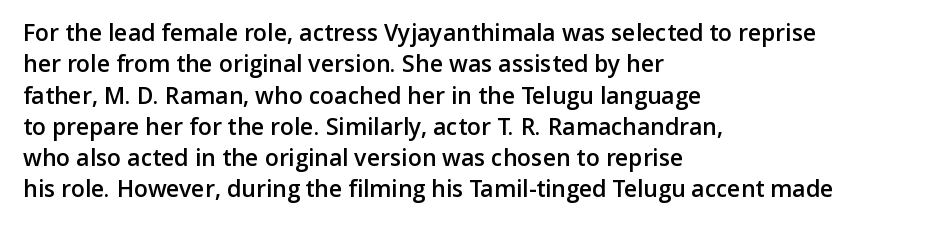
The image shows 23 px text type, upright; set left-aligned, normal line spacing (1.36x), normal letter spacing, not underlined.
